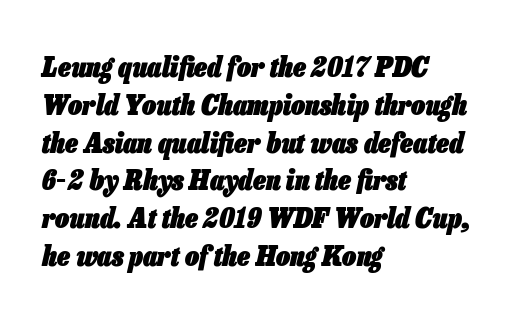
{"italic": "yes", "lean": "right", "slant_degrees": 13, "bold": "yes", "weight": "heavy", "width": "condensed", "stroke_contrast": "low", "x_height": "medium", "monospaced": "no", "underline": "no", "align": "left", "line_spacing": "normal", "line_spacing_ratio": 1.35, "letter_spacing": "normal", "letter_spacing_em": 0.0, "glyph_px": 28}
